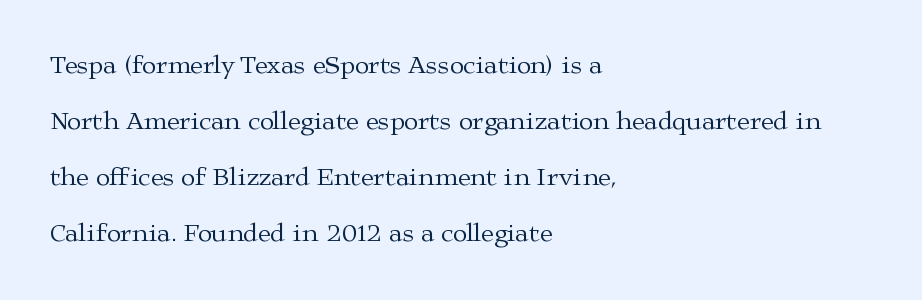
Stem width sits at or under what a default text font uses. Notice the wide empty band between every row — that's loose leading. Nobody touched the tracking dial on this one. The baseline area is clear.
